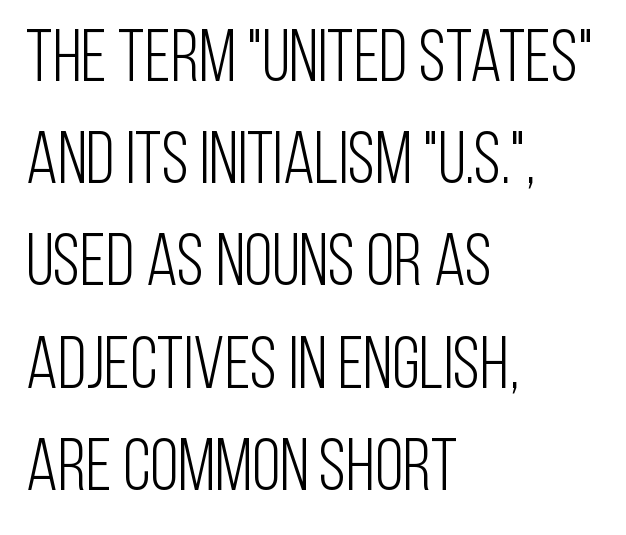
The ragged edge is on the right, which tells us the setting is flush left. Varying glyph widths throughout — classic text-font behaviour. The rendering uses a moderate line-height, typical for paragraphs. These lines are composed in type without serifs.
